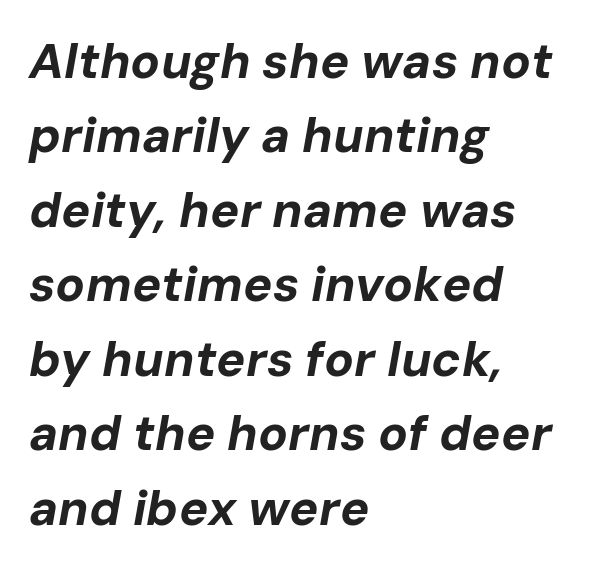
Line starts are locked; line ends wander. These lines are rendered in a variable-pitch font. Each row of text sits above clean, open space. What weight is shown? A full bold with thick strokes. The lettering tilts uniformly, giving the passage an italic look.
